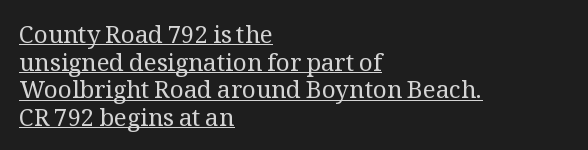
Horizontally, the lines are justified to the leading edge only. Line spacing here is tight. There is no visible air inserted between adjacent glyphs. No heavy texture on the line: the type isn't bold. You can tell it's not italic because the verticals are truly vertical. In designer terms, the underline attribute is active on this setting.
